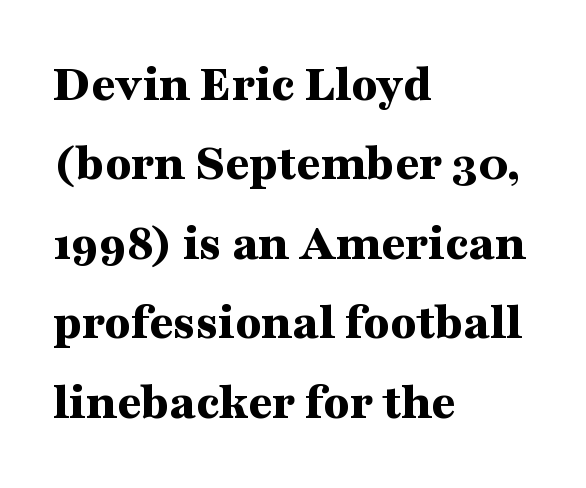
Q: Is the text bold? A: Yes.
Q: Is the text italic (slanted)? A: No, it is upright.
Q: Is the typeface a serif or a sans-serif typeface? A: Serif.
Q: Is the text underlined? A: No.
Q: How is the paragraph aligned? A: Left-aligned.
Q: Is the spacing between letters normal or unusually wide? A: Normal.
Q: Is the spacing between lines tight, normal or loose? A: Normal.
Q: Width (condensed, normal, or wide)? A: Wide.
Q: Stroke contrast? A: Medium.
Q: x-height? A: Medium.
Q: Monospaced? A: No.
